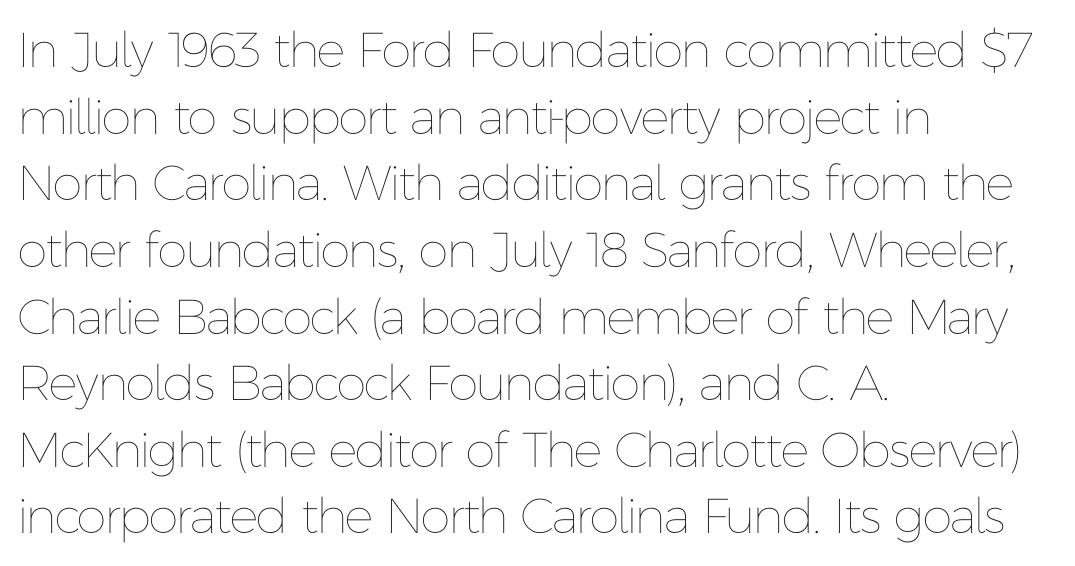
{"italic": "no", "bold": "no", "weight": "thin", "width": "normal", "stroke_contrast": "low", "x_height": "medium", "monospaced": "no", "underline": "no", "align": "left", "line_spacing": "normal", "line_spacing_ratio": 1.36, "letter_spacing": "normal", "letter_spacing_em": 0.0, "glyph_px": 49}
